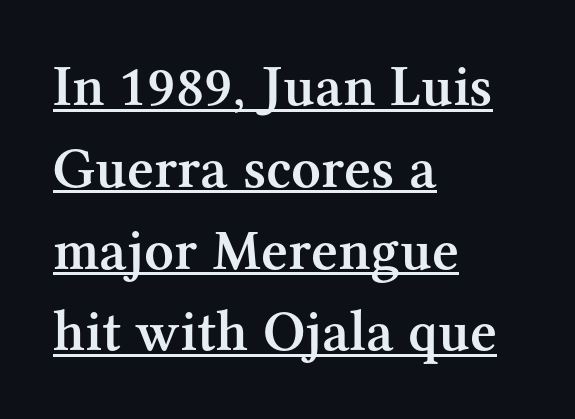
The image shows 58 px semibold serif type, upright; set left-aligned, normal line spacing (1.41x), normal letter spacing, underlined; medium stroke contrast and a medium x-height.
